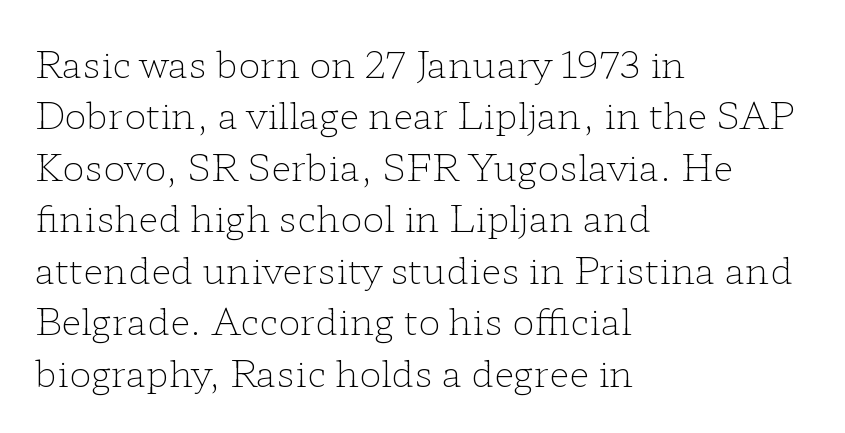
Q: Is the text bold? A: No.
Q: Is the text italic (slanted)? A: No, it is upright.
Q: Is the typeface a serif or a sans-serif typeface? A: Serif.
Q: Is the text underlined? A: No.
Q: How is the paragraph aligned? A: Left-aligned.
Q: Is the spacing between letters normal or unusually wide? A: Normal.
Q: Is the spacing between lines tight, normal or loose? A: Normal.
Q: Width (condensed, normal, or wide)? A: Wide.
Q: Stroke contrast? A: Low.
Q: x-height? A: Medium.
Q: Monospaced? A: No.
